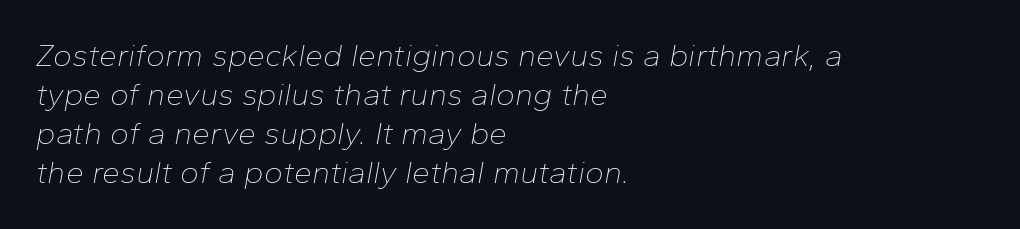
Typeset ragged right — the left edge is the straight one. Designer's note — italics engaged. The face used here is rendered with its standard letterfit. Heaviness? Minimal to ordinary, like unemphasized prose. Rule under the text: the space is simply empty.
